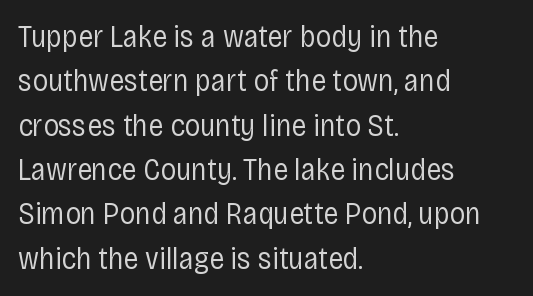
{"serif": "no", "italic": "no", "bold": "no", "weight": "regular", "width": "condensed", "stroke_contrast": "low", "x_height": "large", "monospaced": "no", "underline": "no", "align": "left", "line_spacing": "normal", "line_spacing_ratio": 1.43, "letter_spacing": "normal", "letter_spacing_em": 0.0, "glyph_px": 31}
